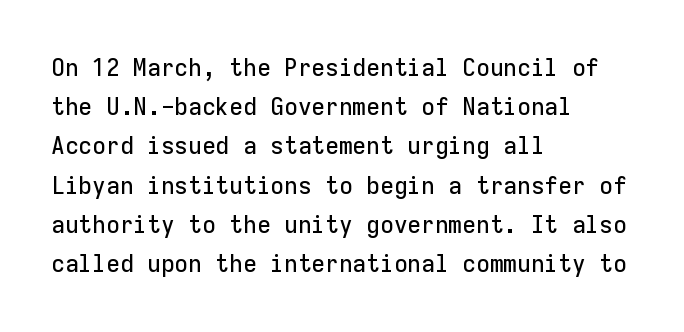
Q: Is the text italic (slanted)? A: No, it is upright.
Q: Is the text underlined? A: No.
Q: How is the paragraph aligned? A: Left-aligned.
Q: Is the spacing between letters normal or unusually wide? A: Normal.
Q: Is the spacing between lines tight, normal or loose? A: Normal.
